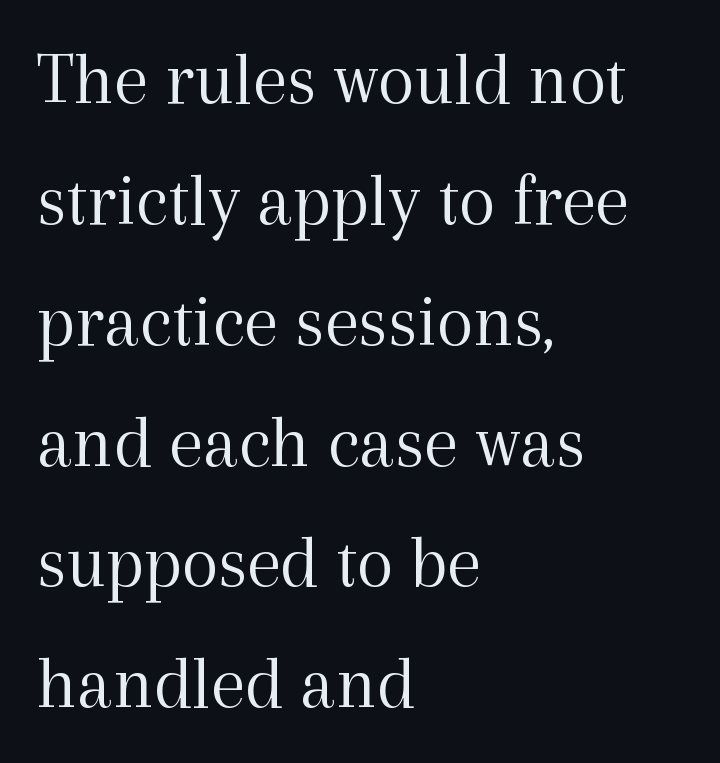
The image shows 76 px light serif type, upright; set left-aligned, normal line spacing (1.59x), normal letter spacing, not underlined; a medium x-height.
